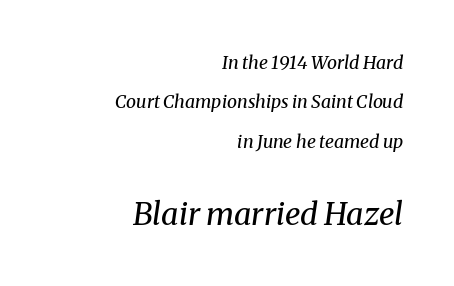
{"serif": "yes", "italic": "yes", "lean": "right", "slant_degrees": 8, "bold": "no", "weight": "regular", "width": "normal", "stroke_contrast": "medium", "x_height": "medium", "monospaced": "no", "underline": "no", "align": "right", "line_spacing": "loose", "line_spacing_ratio": 2.19, "letter_spacing": "normal", "letter_spacing_em": 0.0, "larger_block": "second", "size_ratio": 1.72, "glyph_px": 31}
